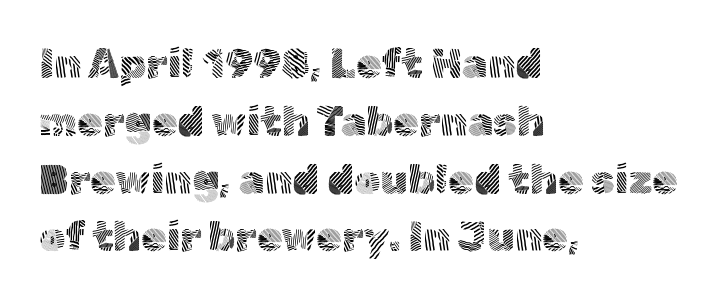
When letters stand straight like this, we call the style roman or upright. The gaps between neighbouring characters are ordinary and unremarkable. Rows of type keep a routine distance in the vertical direction. Is this a heavy cut? Hardly; it is regular or lighter. Which margin do the lines hug? The left one — the right edge is uneven.
